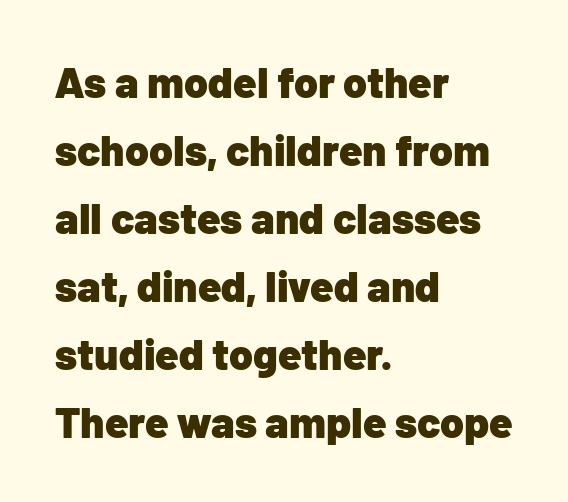
{"serif": "no", "italic": "no", "bold": "yes", "weight": "heavy", "width": "normal", "stroke_contrast": "low", "x_height": "medium", "monospaced": "no", "underline": "no", "align": "left", "line_spacing": "normal", "line_spacing_ratio": 1.58, "letter_spacing": "normal", "letter_spacing_em": 0.0, "glyph_px": 43}
